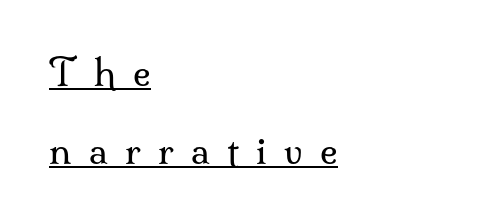
The image shows 37 px regular-weight serif type, upright; set left-aligned, loose line spacing (2.11x), unusually wide letter spacing (+0.47 em), underlined; medium stroke contrast and a small x-height.
